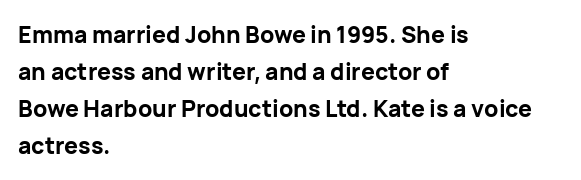
{"italic": "no", "bold": "yes", "underline": "no", "align": "left", "line_spacing": "normal", "line_spacing_ratio": 1.61, "letter_spacing": "normal", "letter_spacing_em": 0.0, "glyph_px": 23}
